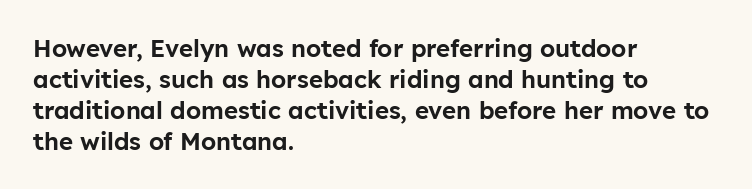
The rag falls on the right side of this text block. How would I describe the line gaps? Plain and ordinary. Ordinary non-slanted type is in use. The gaps between neighbouring characters are ordinary and unremarkable.
